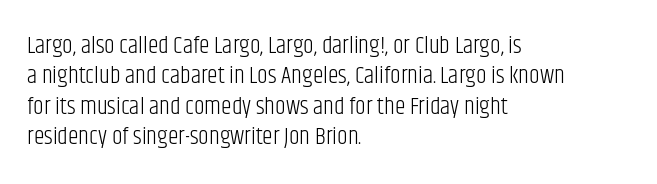
The type sits square on the baseline with zero lean. Only glyphs here, with clear space below each row. This sample is left-justified, so line endings fall wherever the words run out. Nothing unusual about the tracking: characters are spaced as the font intends. No extra ink here — the face is not bold.
